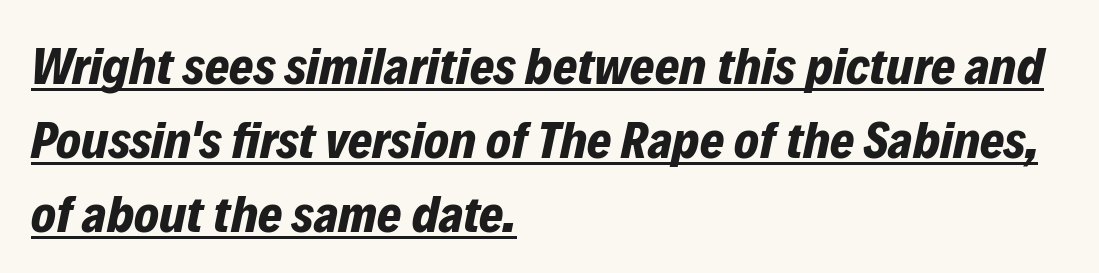
The image shows 52 px bold type, italic (leaning right); set left-aligned, normal line spacing (1.42x), normal letter spacing, underlined; low stroke contrast and a medium x-height.
